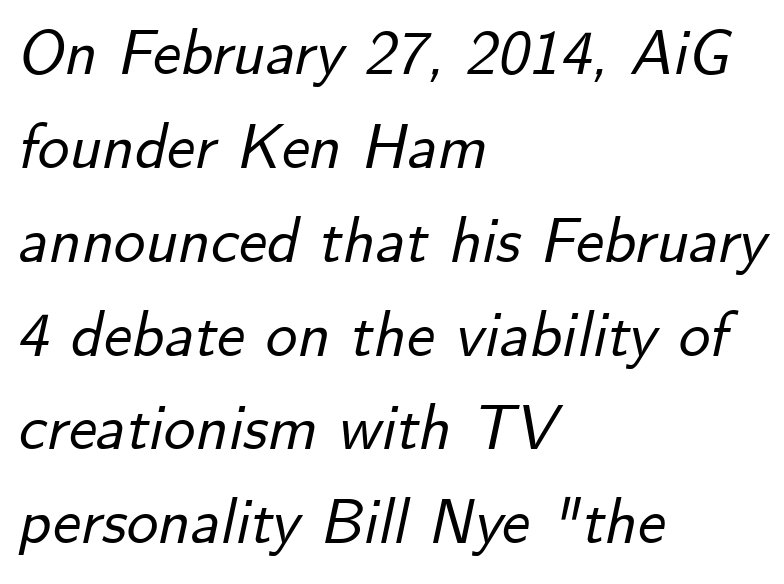
{"italic": "yes", "lean": "right", "slant_degrees": 12, "width": "normal", "stroke_contrast": "low", "x_height": "small", "monospaced": "no", "underline": "no", "align": "left", "line_spacing": "normal", "line_spacing_ratio": 1.49, "letter_spacing": "normal", "letter_spacing_em": 0.0, "glyph_px": 63}
